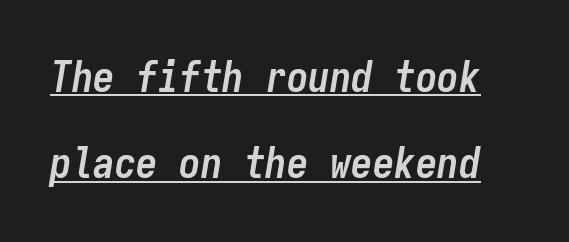
Each line of the rendering has a horizontal stroke beneath the glyphs. The whole block is typeset with a tilt. The rendering uses a large line-height, opening up the rows. How are the letters spaced? Ordinarily, with no added tracking. Weight check: bold — yes, fully.
